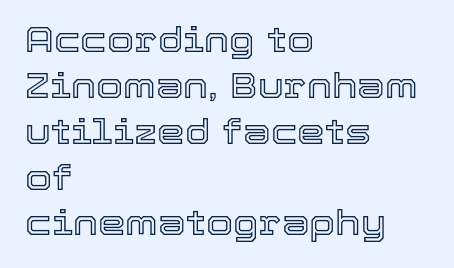
{"italic": "no", "width": "normal", "x_height": "medium", "monospaced": "no", "underline": "no", "align": "left", "line_spacing": "normal", "line_spacing_ratio": 1.31, "letter_spacing": "normal", "letter_spacing_em": 0.0, "glyph_px": 35}
